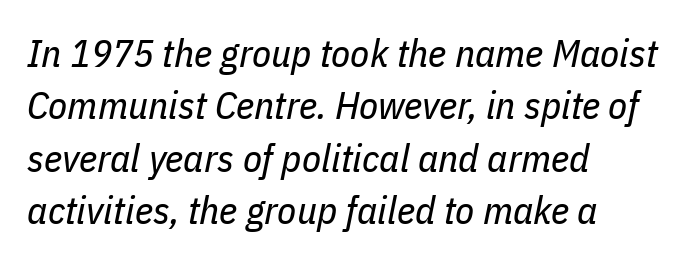
Q: Is the text bold? A: No.
Q: Is the text italic (slanted)? A: Yes, it leans right by about 11 degrees.
Q: Is the text underlined? A: No.
Q: How is the paragraph aligned? A: Left-aligned.
Q: Is the spacing between letters normal or unusually wide? A: Normal.
Q: Is the spacing between lines tight, normal or loose? A: Normal.
Q: Width (condensed, normal, or wide)? A: Condensed.
Q: Stroke contrast? A: Low.
Q: x-height? A: Medium.
Q: Monospaced? A: No.
